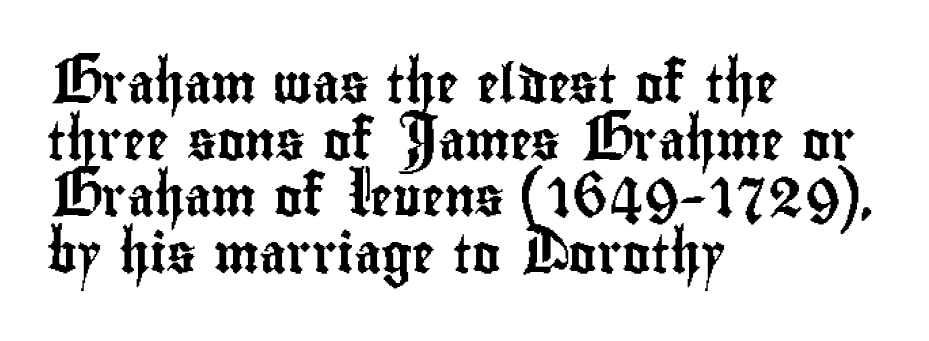
Line starts are locked; line ends wander. Characters remain perfectly vertical along every line. Decoration check: the copy has no underline. Honestly, the row spacing looks completely unremarkable.
